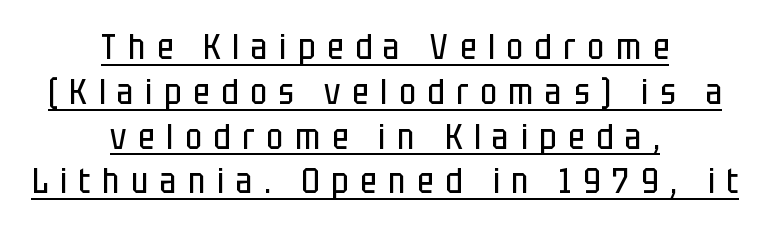
{"serif": "no", "italic": "no", "bold": "no", "weight": "regular", "width": "condensed", "stroke_contrast": "low", "x_height": "large", "monospaced": "no", "underline": "yes", "align": "center", "line_spacing": "normal", "line_spacing_ratio": 1.28, "letter_spacing": "wide", "letter_spacing_em": 0.34, "glyph_px": 35}
